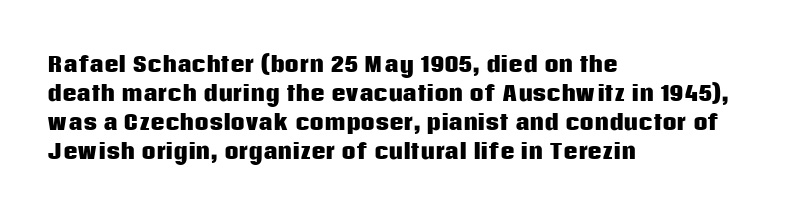
The image shows 20 px bold type, upright; set left-aligned, normal line spacing (1.45x), normal letter spacing, not underlined.
